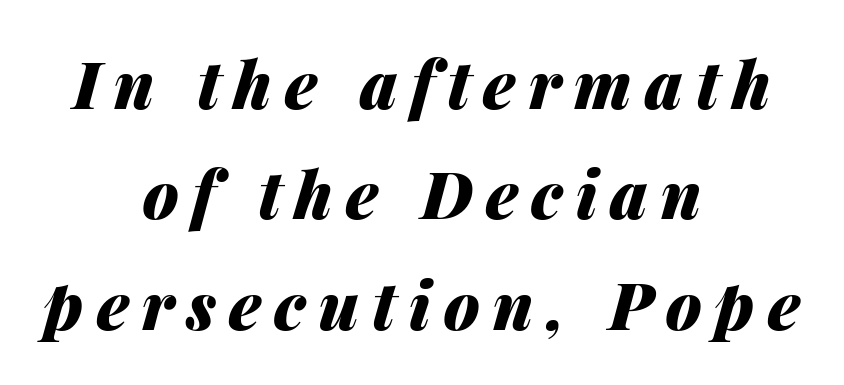
{"italic": "yes", "lean": "right", "slant_degrees": 14, "bold": "yes", "weight": "heavy", "width": "normal", "stroke_contrast": "medium", "x_height": "medium", "monospaced": "no", "underline": "no", "align": "center", "line_spacing": "normal", "line_spacing_ratio": 1.7, "letter_spacing": "wide", "letter_spacing_em": 0.2, "glyph_px": 65}
